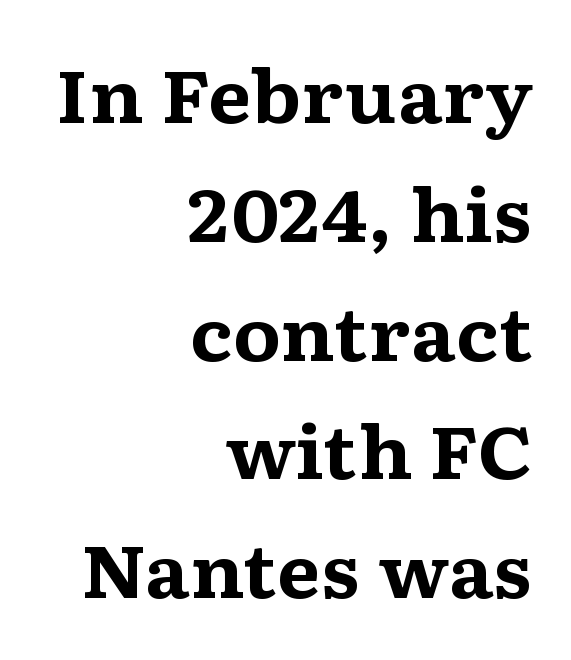
You'd pick this weight for a headline — it's a proper bold. All the whitespace from short lines collects on the left. Characters follow at the spacing the type designer built in. Nope, not italic — everything's standing straight. A bare baseline throughout the passage.
